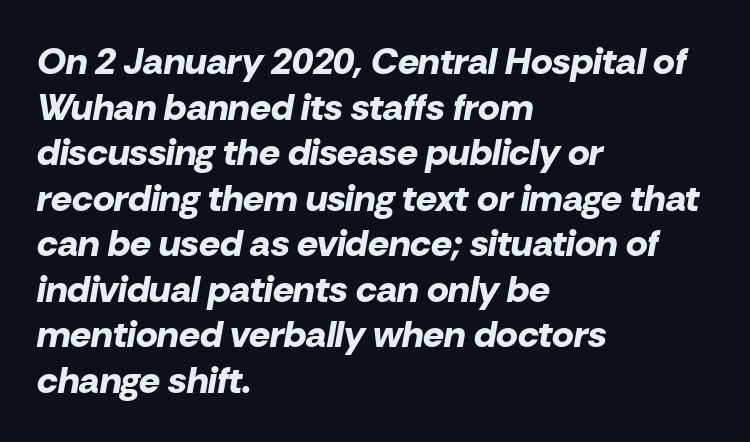
Typographic density is high because the face is bold. Posture: slanted. Default kerning and tracking; the words read as compact shapes. This sample has the flowing, uneven cadence of proportional lettering. Unmarked baselines from the first word to the last.
